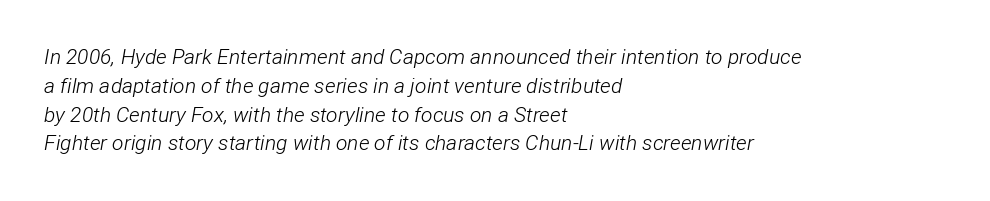
{"italic": "yes", "lean": "right", "slant_degrees": 12, "bold": "no", "underline": "no", "align": "left", "line_spacing": "normal", "line_spacing_ratio": 1.37, "letter_spacing": "normal", "letter_spacing_em": 0.0, "glyph_px": 21}
